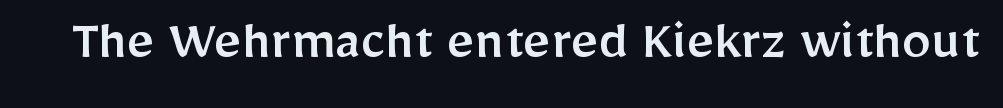
{"serif": "no", "italic": "no", "width": "normal", "stroke_contrast": "low", "x_height": "medium", "monospaced": "no", "underline": "no", "letter_spacing": "normal", "letter_spacing_em": 0.0, "glyph_px": 59}
